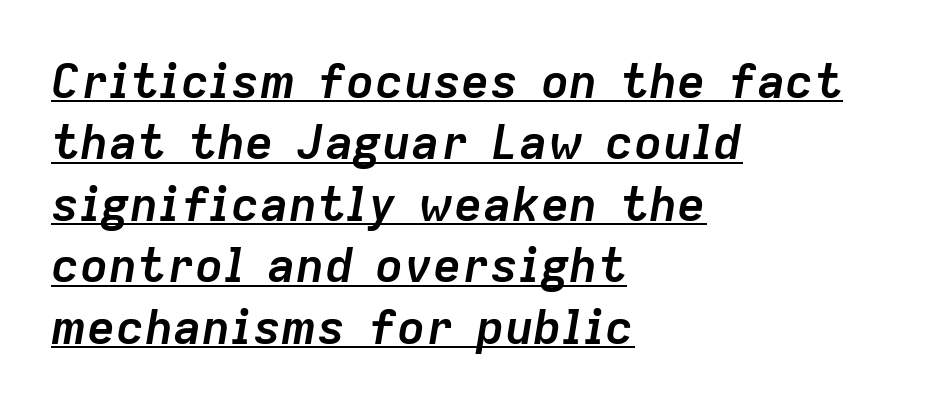
What's the leading like? Ordinary, nothing unusual. The strokes are fattened all the way to bold. The lines are quadded left. Proportional: the letters do not fall into vertical columns.
